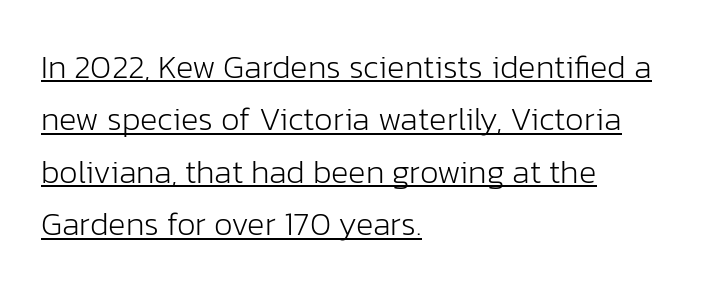
Q: Is the text bold? A: No.
Q: Is the text italic (slanted)? A: No, it is upright.
Q: Is the typeface a serif or a sans-serif typeface? A: Sans-serif.
Q: Is the text underlined? A: Yes.
Q: How is the paragraph aligned? A: Left-aligned.
Q: Is the spacing between letters normal or unusually wide? A: Normal.
Q: Is the spacing between lines tight, normal or loose? A: Normal.
Q: Width (condensed, normal, or wide)? A: Normal.
Q: Stroke contrast? A: Low.
Q: x-height? A: Medium.
Q: Monospaced? A: No.
